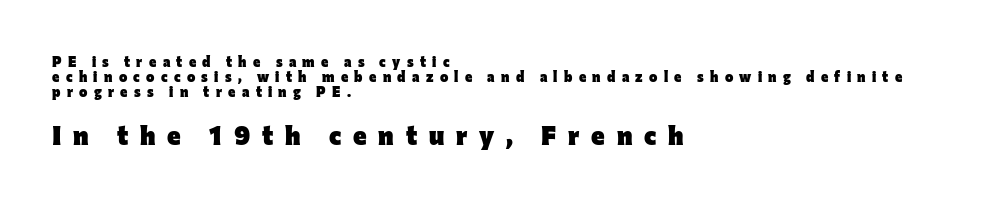
{"italic": "no", "bold": "yes", "underline": "no", "align": "left", "line_spacing": "tight", "line_spacing_ratio": 1.07, "letter_spacing": "wide", "letter_spacing_em": 0.45, "larger_block": "second", "size_ratio": 1.86, "glyph_px": 26}
